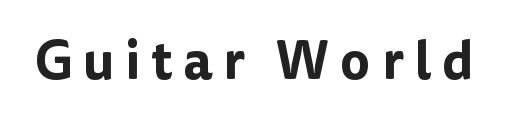
The image shows 53 px sans-serif type, upright; set unusually wide letter spacing (+0.2 em), not underlined; low stroke contrast and a medium x-height.
